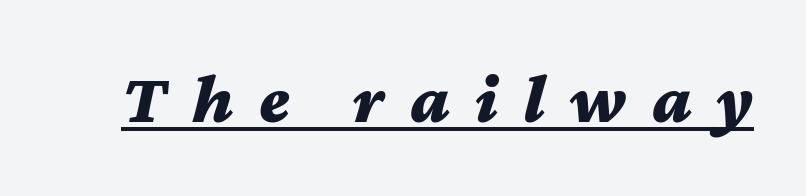
Q: Is the text bold? A: Yes.
Q: Is the text italic (slanted)? A: Yes, it leans right by about 12 degrees.
Q: Is the text underlined? A: Yes.
Q: Is the spacing between letters normal or unusually wide? A: Unusually wide.
Q: Width (condensed, normal, or wide)? A: Wide.
Q: Stroke contrast? A: Medium.
Q: x-height? A: Medium.
Q: Monospaced? A: No.
